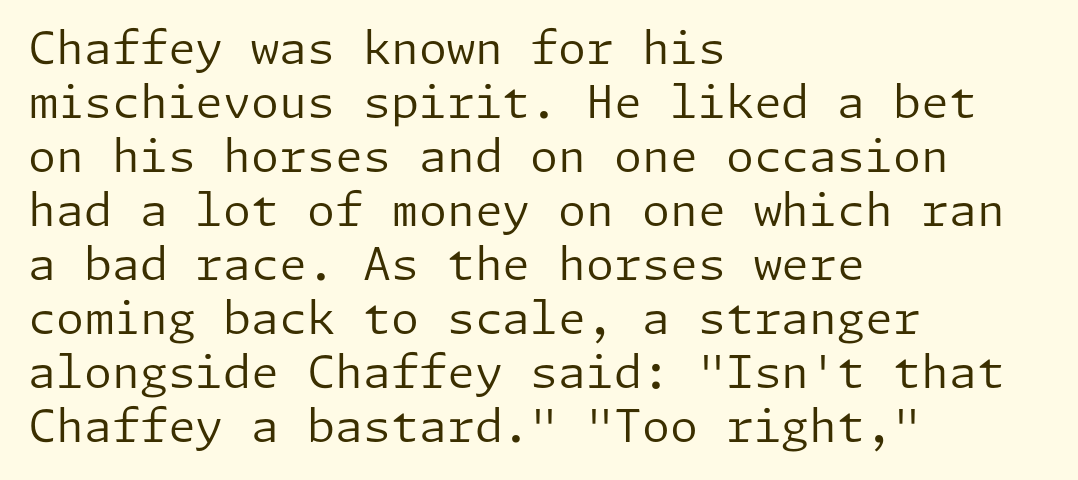
{"serif": "no", "italic": "no", "bold": "no", "weight": "regular", "width": "normal", "stroke_contrast": "low", "x_height": "medium", "underline": "no", "align": "left", "line_spacing_ratio": 1.2, "letter_spacing": "normal", "letter_spacing_em": 0.0, "glyph_px": 45}
